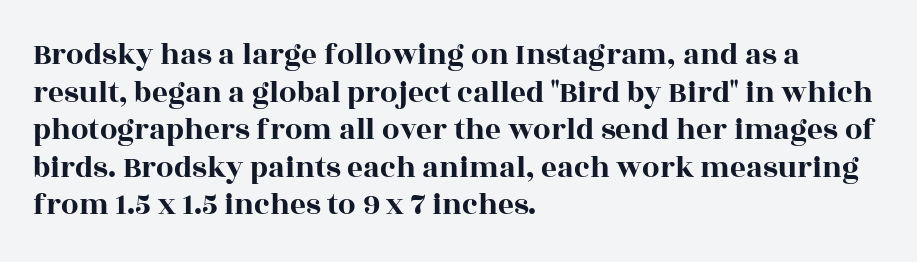
The image shows 31 px wide serif type, upright; set left-aligned, line spacing 1.21x, normal letter spacing, not underlined; a large x-height.
